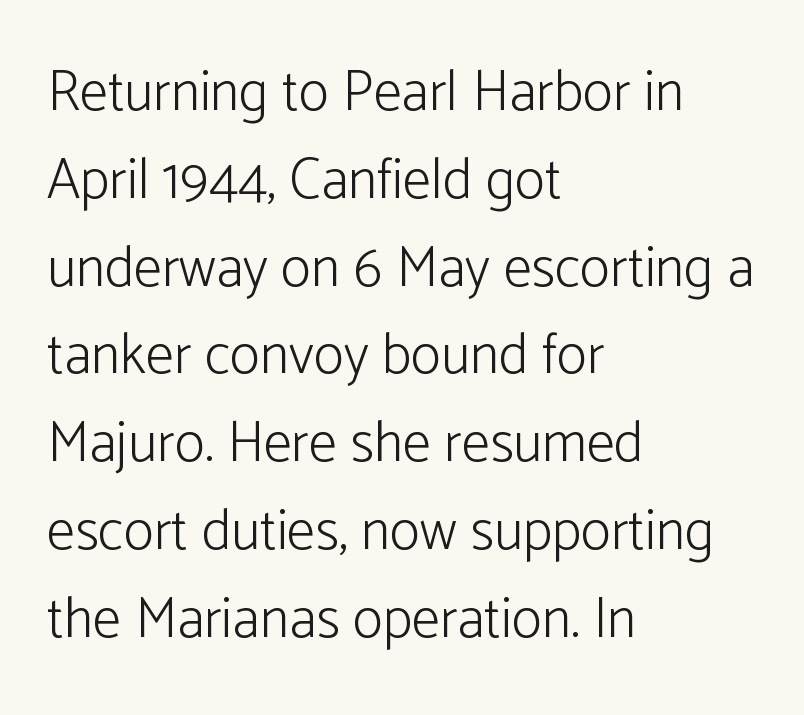
The designer left line spacing at the default. The weight tops out at a normal text grade. Looks like regular typesetting: each glyph gets only the width it needs. Caption: standard tracking, unaltered.
